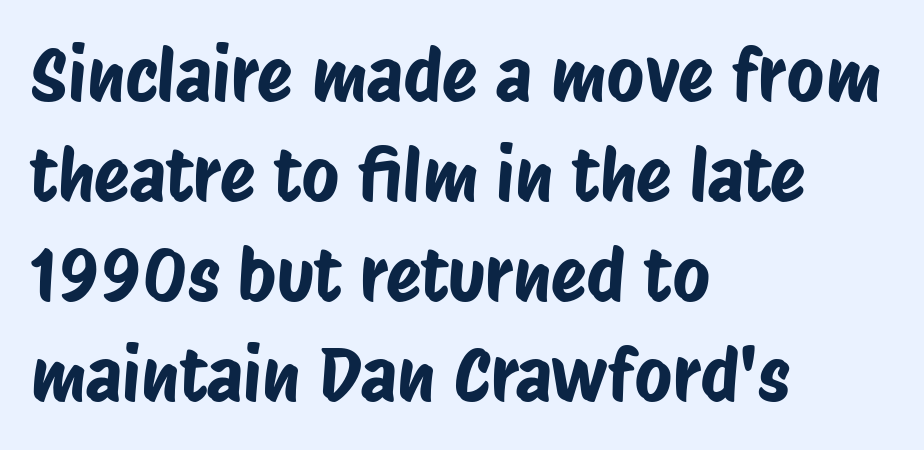
The image shows 73 px condensed sans-serif type; set left-aligned, normal line spacing (1.37x), normal letter spacing, not underlined; low stroke contrast and a large x-height.
